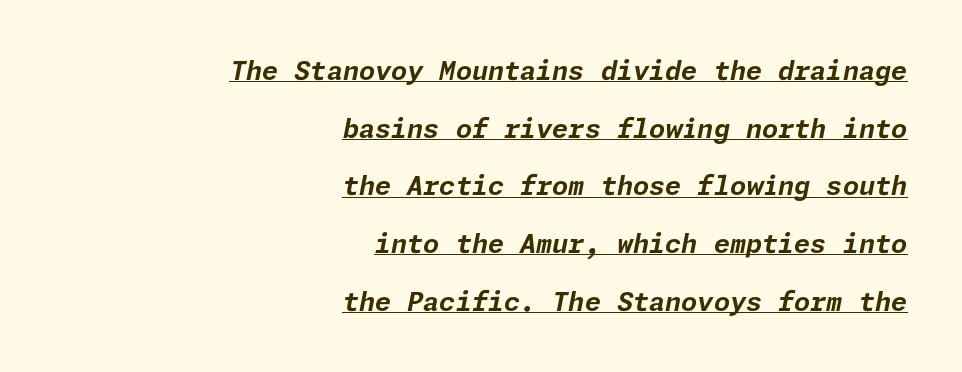
Q: Is the text bold? A: Yes.
Q: Is the text italic (slanted)? A: Yes, it leans right by about 11 degrees.
Q: Is the text underlined? A: Yes.
Q: How is the paragraph aligned? A: Right-aligned.
Q: Is the spacing between letters normal or unusually wide? A: Normal.
Q: Is the spacing between lines tight, normal or loose? A: Loose.
